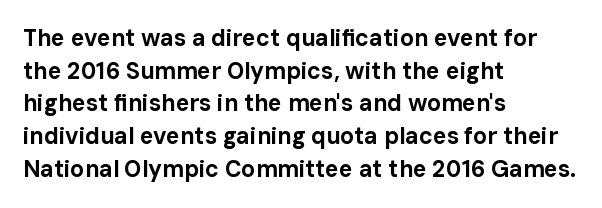
{"italic": "no", "bold": "yes", "underline": "no", "align": "left", "line_spacing": "normal", "line_spacing_ratio": 1.42, "letter_spacing": "normal", "letter_spacing_em": 0.0, "glyph_px": 23}
